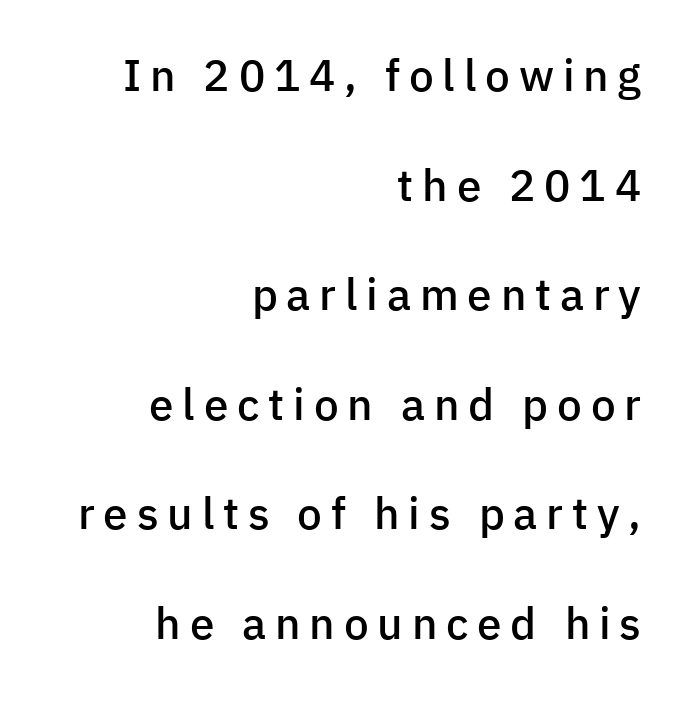
Clear beneath every line of the passage. Serifs: no, the terminals of the letterforms are clean. Each word looks stretched out because of the extra space between its letters. Nope, not italic — everything's standing straight. Note the varied advance widths — an 'i' is clearly narrower than an 'm'.
